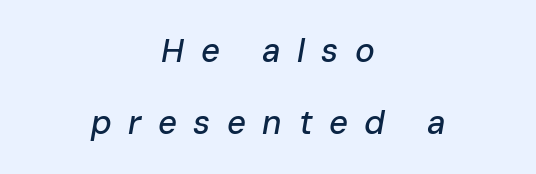
The image shows 33 px text type, italic (leaning right); set centered, loose line spacing (2.17x), unusually wide letter spacing (+0.5 em), not underlined; low stroke contrast and a medium x-height.
